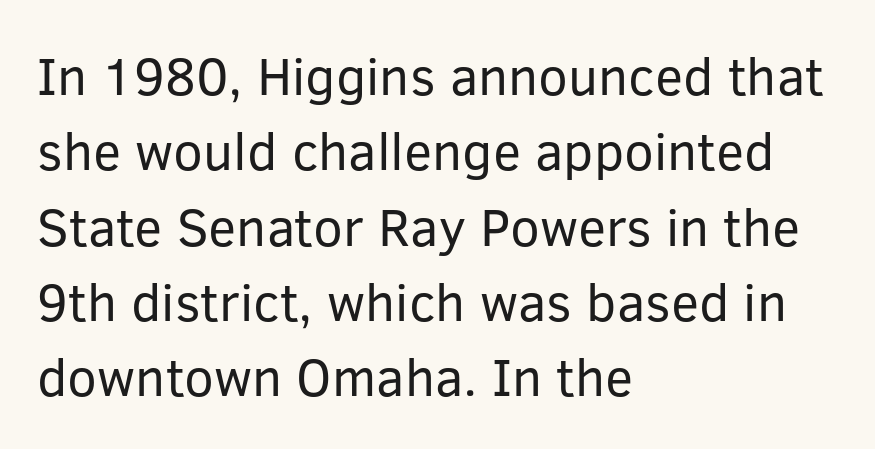
Is this a fixed-width face? No — the glyphs have proportional, varying widths. A typesetter would call this zero additional tracking. Nothing sits at the stroke ends, so this counts as sans-serif. The leading is moderate, giving the passage an even texture.
